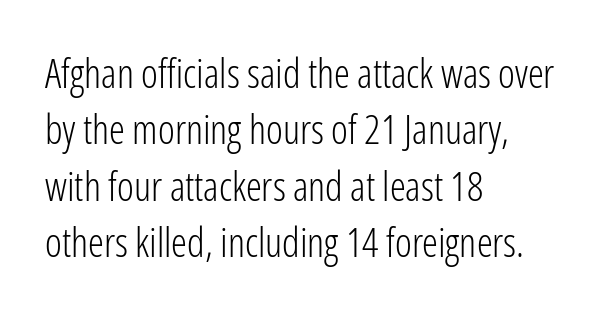
Q: Is the text bold? A: No.
Q: Is the text italic (slanted)? A: No, it is upright.
Q: Is the typeface a serif or a sans-serif typeface? A: Sans-serif.
Q: Is the text underlined? A: No.
Q: How is the paragraph aligned? A: Left-aligned.
Q: Is the spacing between letters normal or unusually wide? A: Normal.
Q: Is the spacing between lines tight, normal or loose? A: Normal.
Q: Width (condensed, normal, or wide)? A: Condensed.
Q: Stroke contrast? A: Low.
Q: x-height? A: Medium.
Q: Monospaced? A: No.
